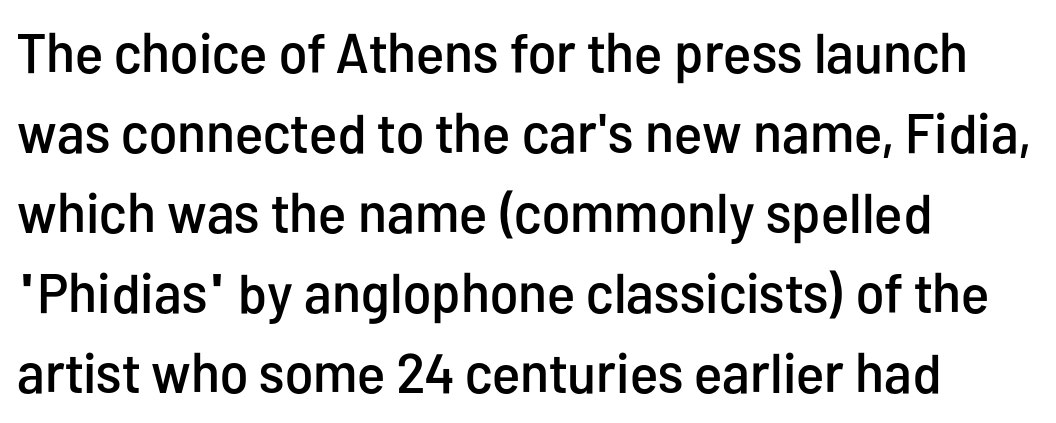
Spacing verdict: proportional, widths tailored to each character. The lines sit at an ordinary, default distance from one another. Unlike a traditional serif, this face leaves its strokes unadorned. Honestly, the letter spacing is just normal — you wouldn't notice it. Lines of text with bare space underneath. These lines stack with their left ends in a neat column.
